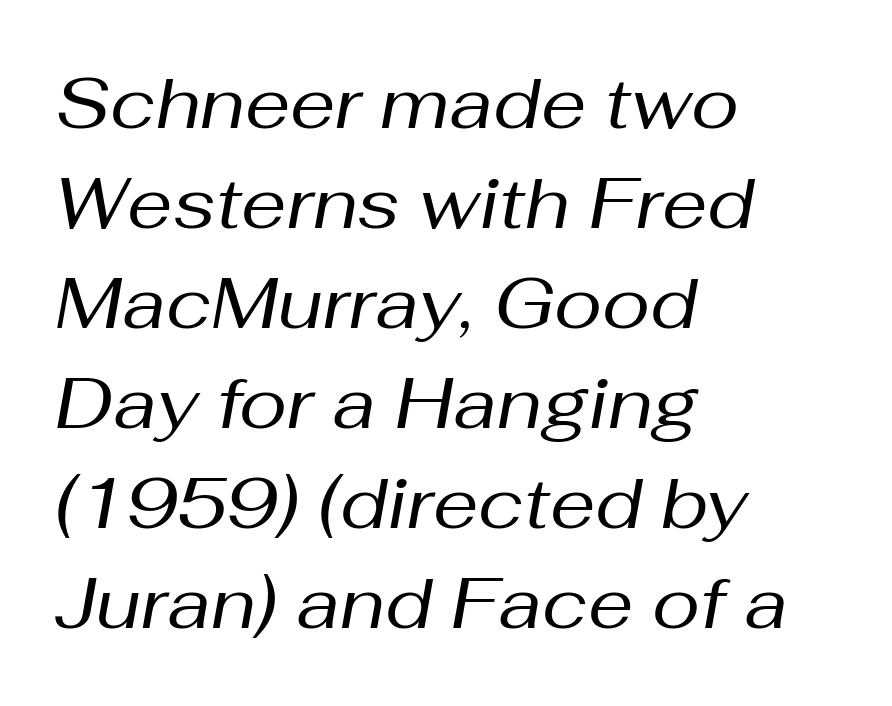
Q: Is the text bold? A: No.
Q: Is the text italic (slanted)? A: Yes, it leans right by about 10 degrees.
Q: Is the text underlined? A: No.
Q: How is the paragraph aligned? A: Left-aligned.
Q: Is the spacing between letters normal or unusually wide? A: Normal.
Q: Is the spacing between lines tight, normal or loose? A: Normal.
Q: Width (condensed, normal, or wide)? A: Normal.
Q: Stroke contrast? A: Medium.
Q: x-height? A: Medium.
Q: Monospaced? A: No.
